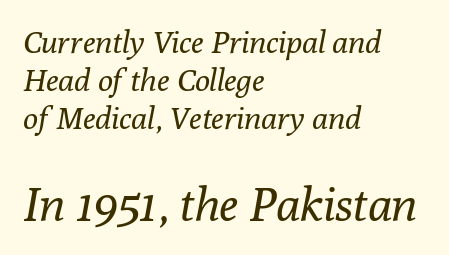
Q: Is the text bold? A: No.
Q: Is the text italic (slanted)? A: Yes, it leans right by about 10 degrees.
Q: Is the typeface a serif or a sans-serif typeface? A: Serif.
Q: Is the text underlined? A: No.
Q: How is the paragraph aligned? A: Left-aligned.
Q: Is the spacing between letters normal or unusually wide? A: Normal.
Q: Which block of text is set in a larger size, the first (top) or the second (bottom)? A: The second (bottom) one.
Q: Width (condensed, normal, or wide)? A: Normal.
Q: Stroke contrast? A: Low.
Q: x-height? A: Medium.
Q: Monospaced? A: No.
